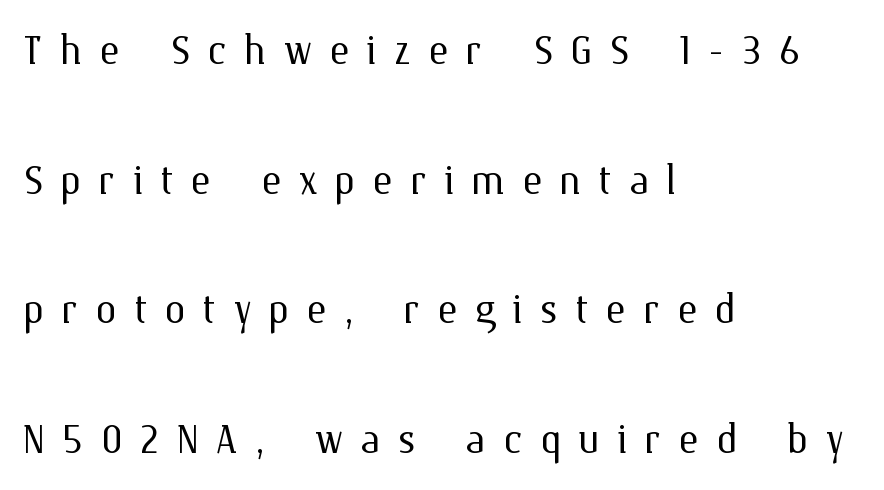
Here the designer chose a conventional face with non-uniform glyph widths. The passage shown is not bold in any degree. Do the letters lean? They stand straight. Rule under the text: the space is simply empty.
